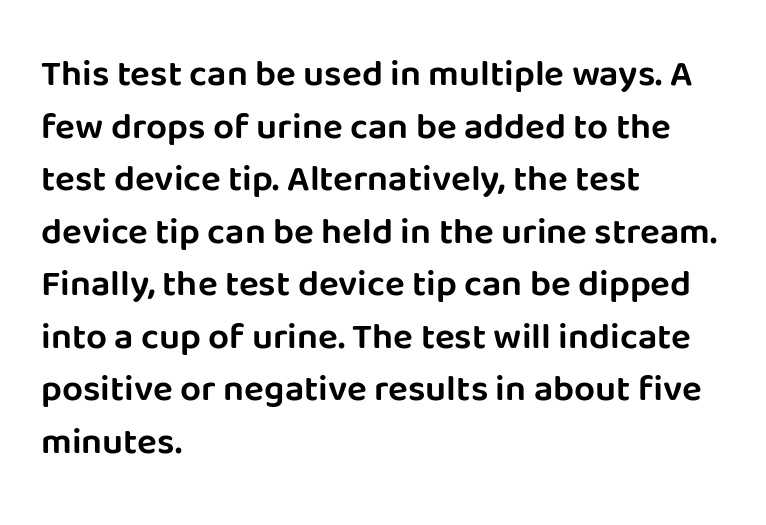
The area under the type is left untouched. A typesetter would call this leading conventional body-copy spacing. The letters advance in unequal steps, a hallmark of proportional type. The letterforms sit shoulder to shoulder at normal distance.
